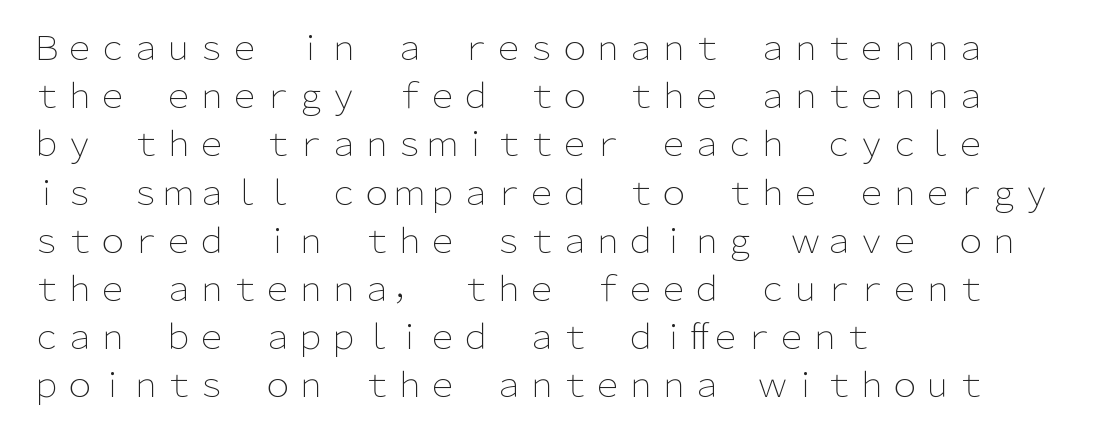
Q: Is the text bold? A: No.
Q: Is the text italic (slanted)? A: No, it is upright.
Q: Is the typeface a serif or a sans-serif typeface? A: Sans-serif.
Q: Is the text underlined? A: No.
Q: How is the paragraph aligned? A: Left-aligned.
Q: Is the spacing between letters normal or unusually wide? A: Normal.
Q: Is the spacing between lines tight, normal or loose? A: Normal.
Q: Width (condensed, normal, or wide)? A: Normal.
Q: Stroke contrast? A: Low.
Q: x-height? A: Medium.
Q: Monospaced? A: No.
